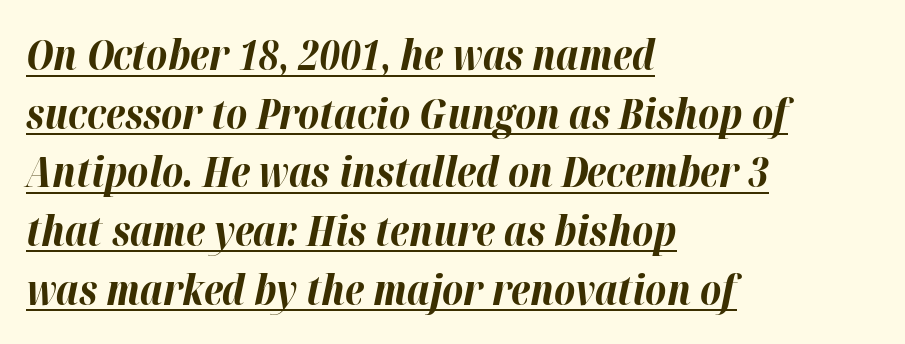
{"italic": "yes", "lean": "right", "slant_degrees": 12, "bold": "yes", "weight": "bold", "width": "normal", "stroke_contrast": "high", "x_height": "medium", "monospaced": "no", "underline": "yes", "align": "left", "line_spacing": "normal", "line_spacing_ratio": 1.43, "letter_spacing": "normal", "letter_spacing_em": 0.0, "glyph_px": 41}
